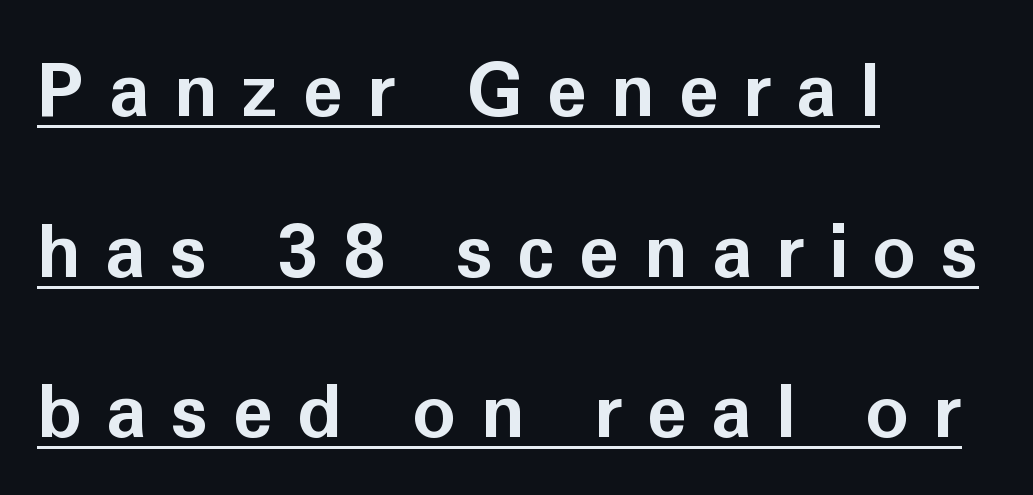
{"serif": "no", "italic": "no", "bold": "yes", "weight": "bold", "width": "normal", "stroke_contrast": "low", "x_height": "medium", "monospaced": "no", "underline": "yes", "align": "left", "line_spacing": "loose", "line_spacing_ratio": 2.17, "letter_spacing": "wide", "letter_spacing_em": 0.32, "glyph_px": 74}
